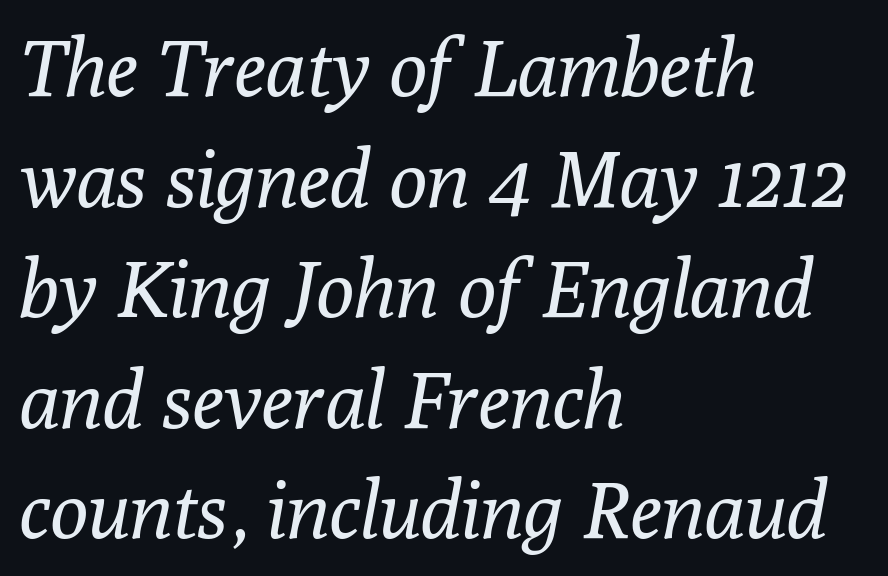
Q: Is the text bold? A: No.
Q: Is the text italic (slanted)? A: Yes, it leans right by about 10 degrees.
Q: Is the typeface a serif or a sans-serif typeface? A: Serif.
Q: Is the text underlined? A: No.
Q: How is the paragraph aligned? A: Left-aligned.
Q: Is the spacing between letters normal or unusually wide? A: Normal.
Q: Is the spacing between lines tight, normal or loose? A: Normal.
Q: Width (condensed, normal, or wide)? A: Normal.
Q: Stroke contrast? A: Low.
Q: x-height? A: Medium.
Q: Monospaced? A: No.
